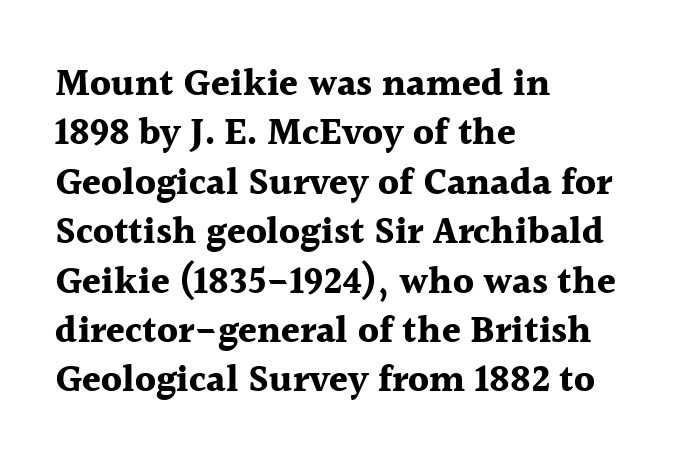
In terms of leading, this rendering sits right in the middle. Here the designer chose a conventional face with non-uniform glyph widths. A typesetter would mark this as roman, not italic. Typesetter's note: full bold, strokes at maximum text heaviness. Is the letter spacing exaggerated? No — it looks like the ordinary default. Stroke terminals: seriffed.
